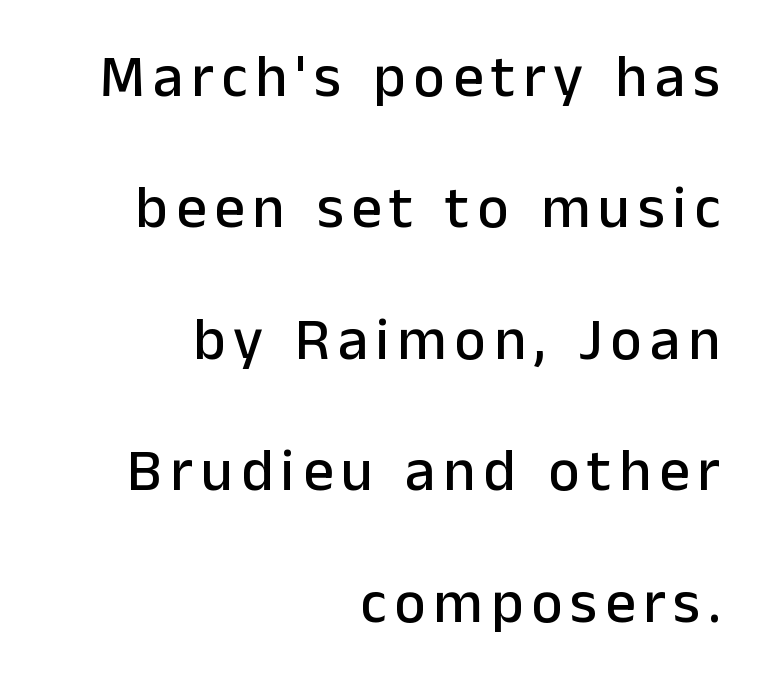
{"serif": "no", "italic": "no", "width": "normal", "stroke_contrast": "low", "x_height": "medium", "monospaced": "no", "underline": "no", "align": "right", "line_spacing": "loose", "line_spacing_ratio": 2.19, "glyph_px": 60}
